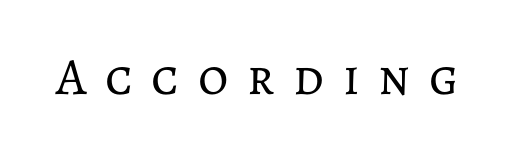
Stem width sits at or under what a default text font uses. Each letter keeps its own natural width here, so spacing adapts to shape. Vertical strokes here are truly vertical. The space beneath each line is pristine and unruled.
